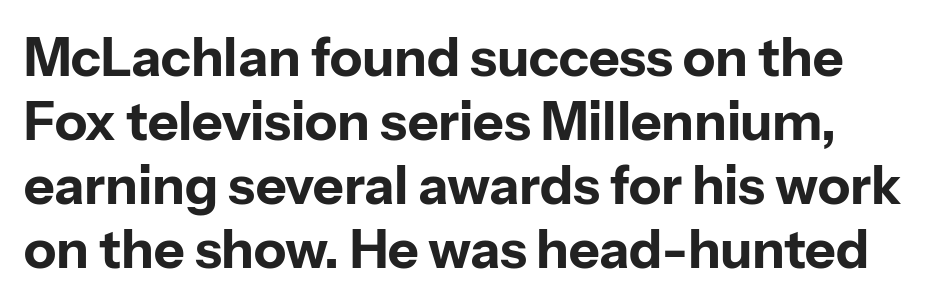
It's the straight-up-and-down kind of type. Beneath every word, the page is bare. Compared with an ordinary text face, these strokes are far heavier — a full bold. Font category for this specimen: sans-serif. The rendering keeps characters at their native spacing. Think of a printed novel: that variable character pitch is what you see here.
